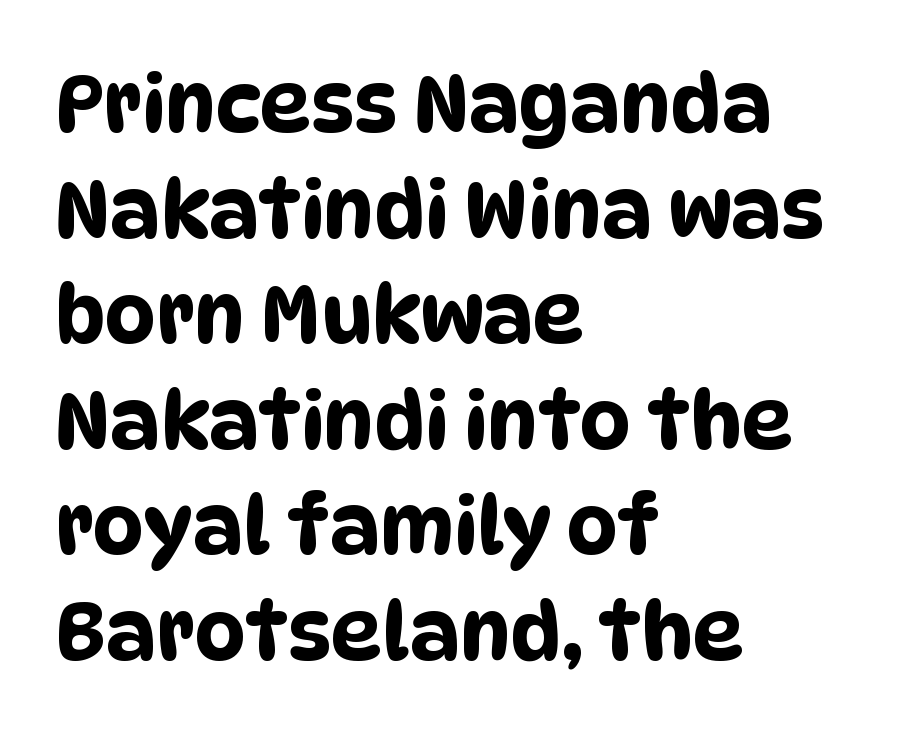
Q: Is the typeface a serif or a sans-serif typeface? A: Sans-serif.
Q: Is the text underlined? A: No.
Q: How is the paragraph aligned? A: Left-aligned.
Q: Is the spacing between letters normal or unusually wide? A: Normal.
Q: Is the spacing between lines tight, normal or loose? A: Normal.
Q: Width (condensed, normal, or wide)? A: Condensed.
Q: Stroke contrast? A: Low.
Q: x-height? A: Large.
Q: Monospaced? A: No.
